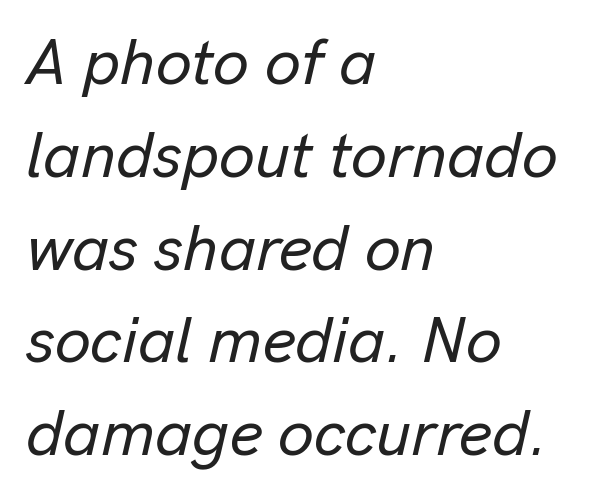
{"italic": "yes", "lean": "right", "slant_degrees": 13, "width": "normal", "stroke_contrast": "low", "x_height": "medium", "monospaced": "no", "underline": "no", "align": "left", "line_spacing": "normal", "line_spacing_ratio": 1.45, "letter_spacing": "normal", "letter_spacing_em": 0.0, "glyph_px": 64}
